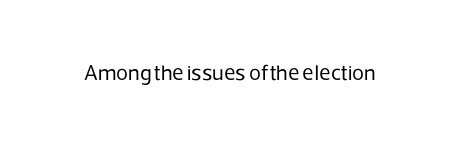
Q: Is the text bold? A: No.
Q: Is the text italic (slanted)? A: No, it is upright.
Q: Is the text underlined? A: No.
Q: Is the spacing between letters normal or unusually wide? A: Normal.
